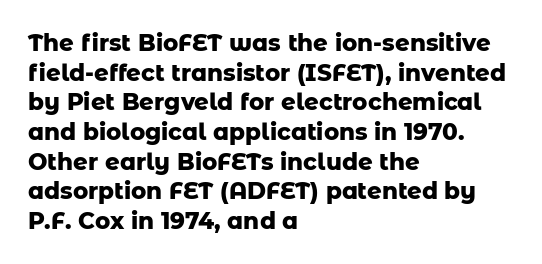
The image shows 23 px bold type, upright; set left-aligned, normal line spacing (1.29x), normal letter spacing, not underlined.
